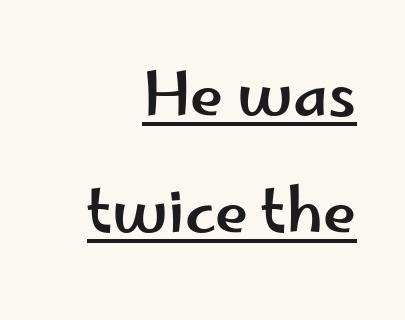
{"serif": "no", "italic": "no", "width": "wide", "stroke_contrast": "low", "x_height": "small", "monospaced": "no", "underline": "yes", "align": "right", "line_spacing": "loose", "line_spacing_ratio": 1.95, "letter_spacing": "normal", "letter_spacing_em": 0.0, "glyph_px": 60}
